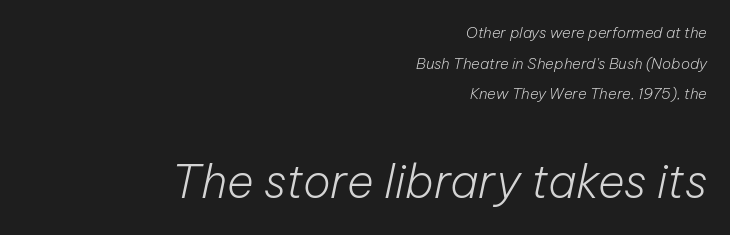
{"italic": "yes", "lean": "right", "slant_degrees": 12, "bold": "no", "weight": "light", "width": "normal", "stroke_contrast": "low", "x_height": "medium", "monospaced": "no", "underline": "no", "align": "right", "line_spacing": "loose", "line_spacing_ratio": 2.05, "letter_spacing": "normal", "letter_spacing_em": 0.0, "larger_block": "second", "size_ratio": 3.07, "glyph_px": 46}
